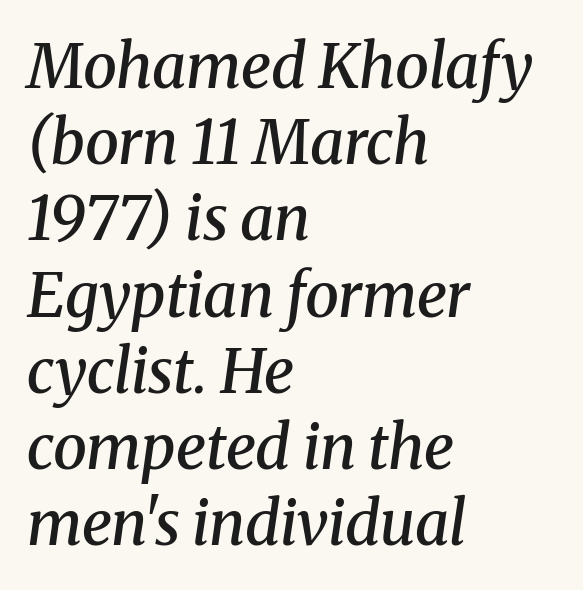
The passage shown is semibold, sitting just below true bold. Do the characters align in a grid? No, the font is proportional. The setting favours the left margin, as ordinary paragraphs usually do. Little horizontal feet cap the strokes, marking this as serif type.
